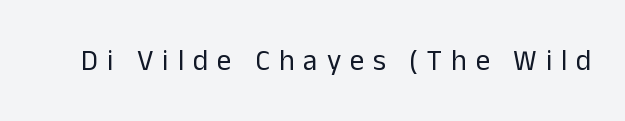
{"serif": "no", "italic": "no", "bold": "no", "weight": "regular", "width": "normal", "stroke_contrast": "low", "x_height": "medium", "monospaced": "no", "underline": "no", "letter_spacing": "wide", "letter_spacing_em": 0.31, "glyph_px": 29}
